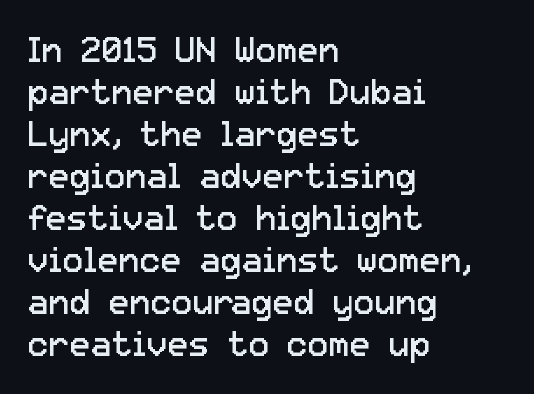
The type family on display is of the sans-serif kind. The type sits square on the baseline with zero lean. Line starts are locked; line ends wander. Heft: none added — not bold. No extra tracking has been applied to these lines. Do the characters align in a grid? No, the font is proportional.
